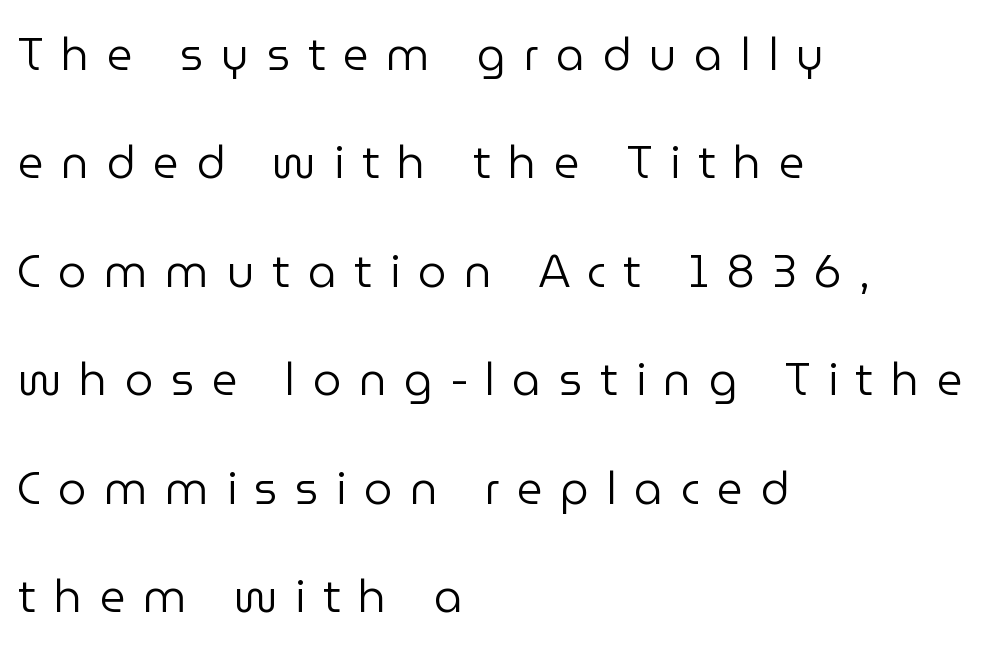
Q: Is the text bold? A: No.
Q: Is the text italic (slanted)? A: No, it is upright.
Q: Is the typeface a serif or a sans-serif typeface? A: Sans-serif.
Q: Is the text underlined? A: No.
Q: How is the paragraph aligned? A: Left-aligned.
Q: Is the spacing between letters normal or unusually wide? A: Unusually wide.
Q: Is the spacing between lines tight, normal or loose? A: Loose.
Q: Width (condensed, normal, or wide)? A: Normal.
Q: Stroke contrast? A: Low.
Q: x-height? A: Medium.
Q: Monospaced? A: No.
